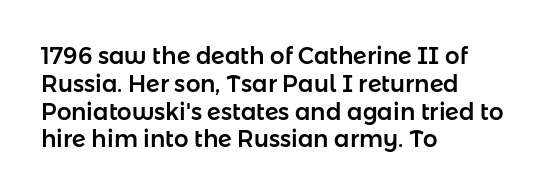
Q: Is the text italic (slanted)? A: No, it is upright.
Q: Is the text underlined? A: No.
Q: How is the paragraph aligned? A: Left-aligned.
Q: Is the spacing between letters normal or unusually wide? A: Normal.
